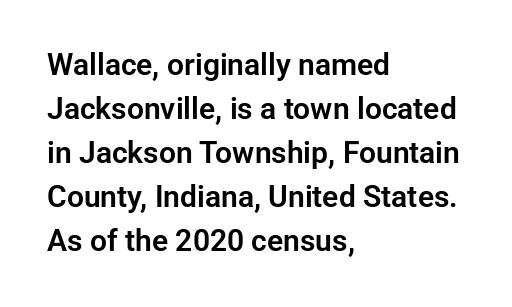
The image shows 30 px sans-serif type, upright; set left-aligned, normal line spacing (1.47x), normal letter spacing, not underlined; low stroke contrast and a medium x-height.
